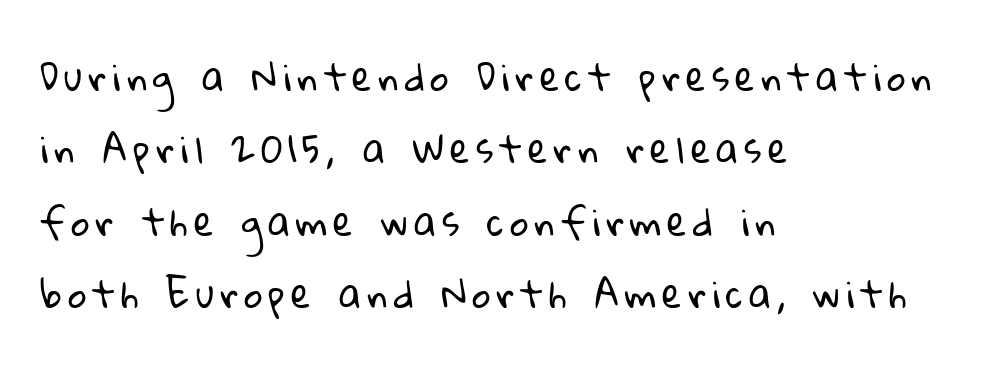
The gap between lines stays unmarked. Check where the strokes stop: nothing finishes them off — pure sans. Each letter keeps its own natural width here, so spacing adapts to shape. This rendering uses left alignment, leaving the right contour irregular.
